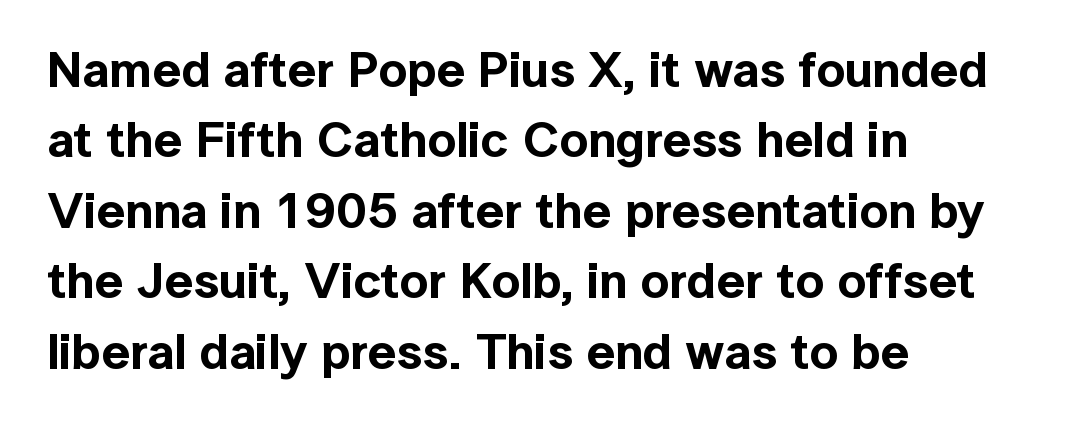
{"serif": "no", "italic": "no", "width": "normal", "x_height": "medium", "monospaced": "no", "underline": "no", "align": "left", "line_spacing": "normal", "line_spacing_ratio": 1.41, "letter_spacing": "normal", "letter_spacing_em": 0.0, "glyph_px": 50}
